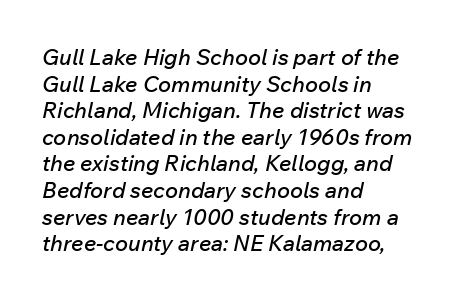
The image shows 22 px text type, italic (leaning right); set left-aligned, line spacing 1.21x, normal letter spacing, not underlined.
